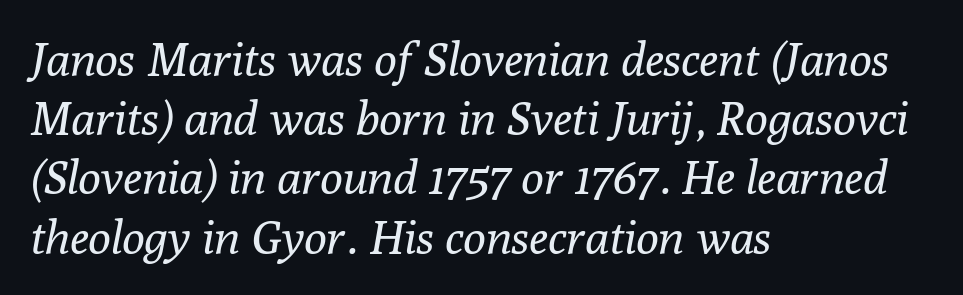
{"serif": "yes", "italic": "yes", "lean": "right", "slant_degrees": 10, "bold": "no", "weight": "regular", "width": "normal", "stroke_contrast": "low", "x_height": "medium", "monospaced": "no", "underline": "no", "align": "left", "line_spacing": "normal", "line_spacing_ratio": 1.26, "letter_spacing": "normal", "letter_spacing_em": 0.0, "glyph_px": 47}
